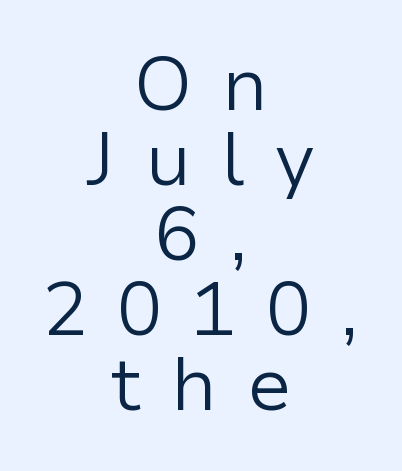
The leading is snug, giving the passage a crowded texture. The font is comparable to plain body text, perhaps lighter. Typographically, this falls in the sans-serif category. Looks like regular typesetting: each glyph gets only the width it needs. Unmarked baselines from the first word to the last. Both edges are ragged and mirror each other, which tells us the setting is centered.
